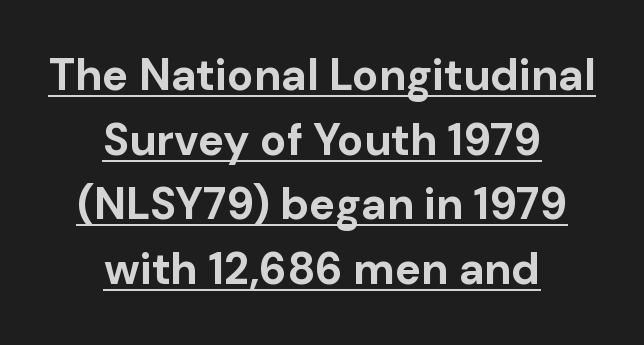
The image shows 44 px bold sans-serif type, upright; set centered, normal line spacing (1.47x), normal letter spacing, underlined; low stroke contrast and a medium x-height.
